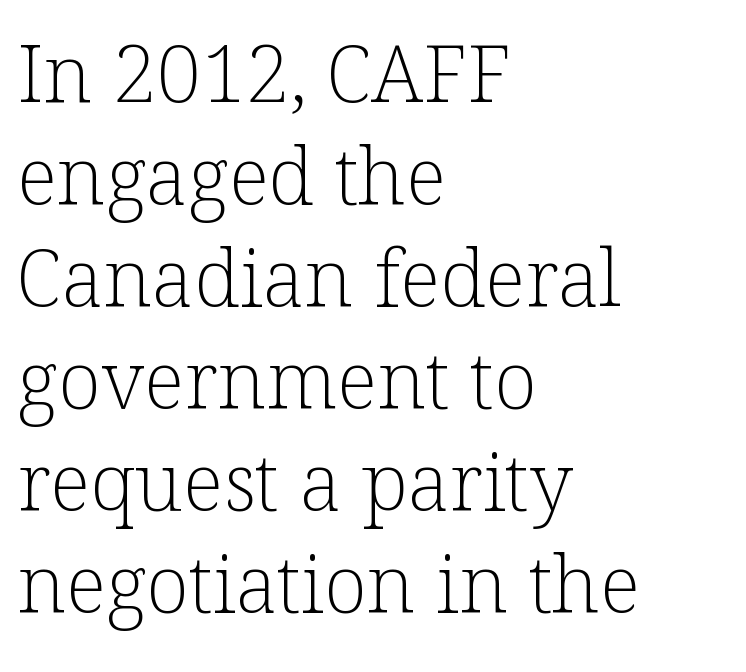
Q: Is the text bold? A: No.
Q: Is the text italic (slanted)? A: No, it is upright.
Q: Is the typeface a serif or a sans-serif typeface? A: Serif.
Q: Is the text underlined? A: No.
Q: How is the paragraph aligned? A: Left-aligned.
Q: Is the spacing between letters normal or unusually wide? A: Normal.
Q: Is the spacing between lines tight, normal or loose? A: Normal.
Q: Width (condensed, normal, or wide)? A: Normal.
Q: Stroke contrast? A: Low.
Q: x-height? A: Medium.
Q: Monospaced? A: No.
